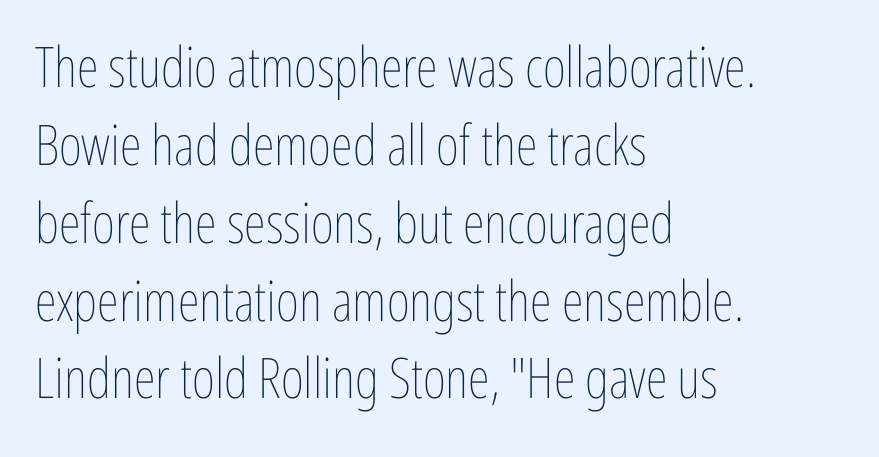
{"italic": "no", "bold": "no", "weight": "thin", "width": "condensed", "stroke_contrast": "low", "x_height": "medium", "monospaced": "no", "underline": "no", "align": "left", "line_spacing": "normal", "line_spacing_ratio": 1.39, "letter_spacing": "normal", "letter_spacing_em": 0.0, "glyph_px": 56}
